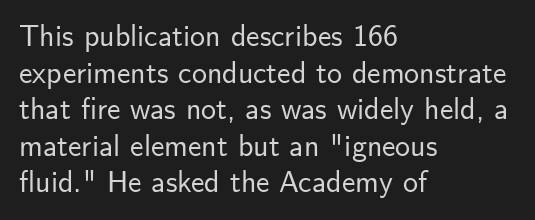
Do the characters align in a grid? No, the font is proportional. Style check: upright. Only glyphs here, with clear space below each row. The rendering shows plain stroke endings on the letterforms — a sans-serif design.
